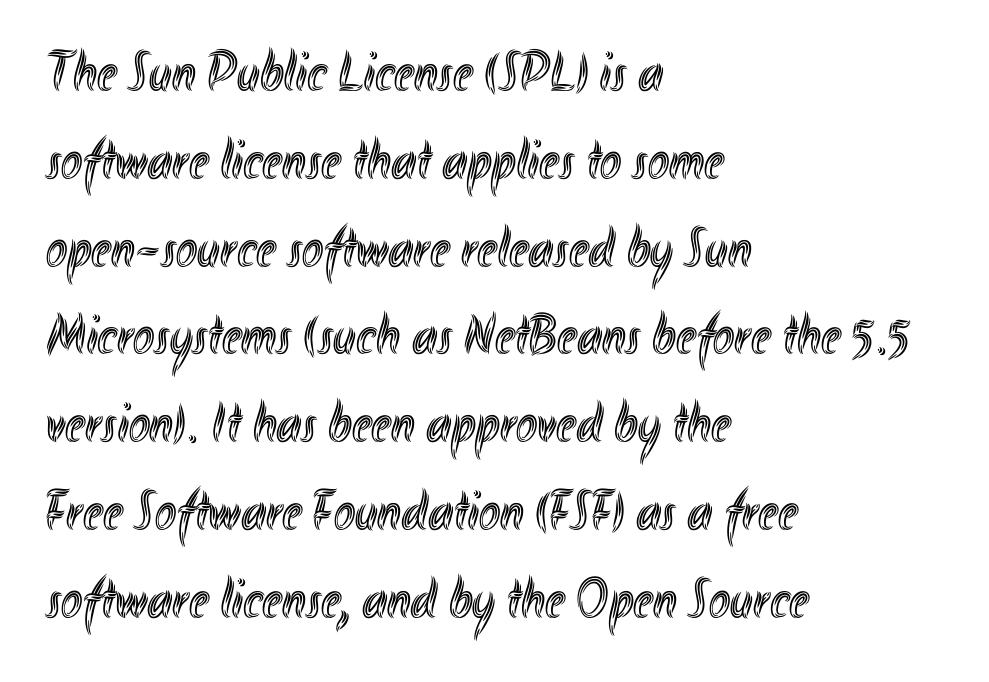
The image shows 57 px condensed type; set left-aligned, normal line spacing (1.54x), normal letter spacing, not underlined; a small x-height.
